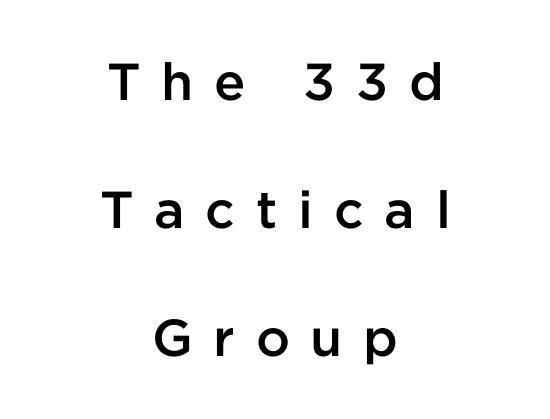
{"serif": "no", "italic": "no", "bold": "semi", "weight": "semibold", "width": "normal", "stroke_contrast": "low", "x_height": "medium", "monospaced": "no", "underline": "no", "align": "center", "line_spacing": "loose", "line_spacing_ratio": 2.46, "letter_spacing": "wide", "letter_spacing_em": 0.4, "glyph_px": 52}
